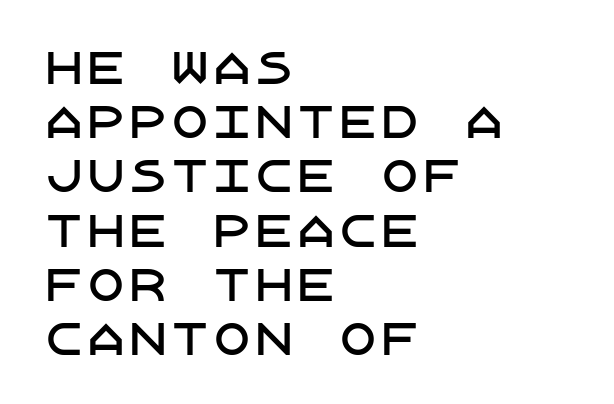
Q: Is the text italic (slanted)? A: No, it is upright.
Q: Is the typeface a serif or a sans-serif typeface? A: Sans-serif.
Q: Is the text underlined? A: No.
Q: How is the paragraph aligned? A: Left-aligned.
Q: Is the spacing between letters normal or unusually wide? A: Normal.
Q: Is the spacing between lines tight, normal or loose? A: Normal.
Q: Width (condensed, normal, or wide)? A: Normal.
Q: Stroke contrast? A: Low.
Q: x-height? A: Large.
